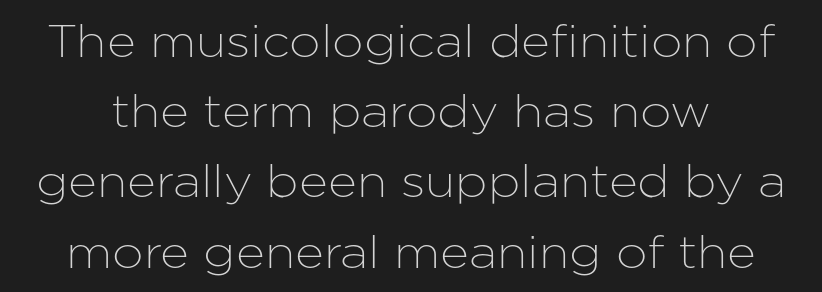
Q: Is the text italic (slanted)? A: No, it is upright.
Q: Is the typeface a serif or a sans-serif typeface? A: Sans-serif.
Q: Is the text underlined? A: No.
Q: Is the spacing between letters normal or unusually wide? A: Normal.
Q: Is the spacing between lines tight, normal or loose? A: Normal.
Q: Width (condensed, normal, or wide)? A: Normal.
Q: Stroke contrast? A: Low.
Q: x-height? A: Medium.
Q: Monospaced? A: No.
